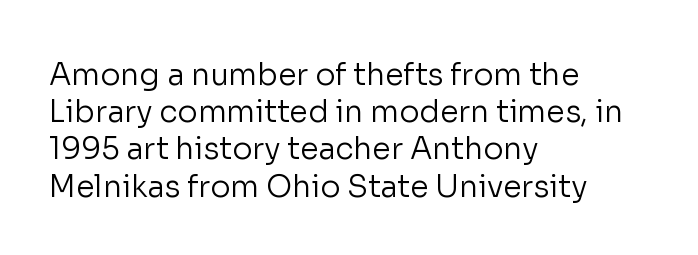
Q: Is the text bold? A: No.
Q: Is the text italic (slanted)? A: No, it is upright.
Q: Is the typeface a serif or a sans-serif typeface? A: Sans-serif.
Q: Is the text underlined? A: No.
Q: How is the paragraph aligned? A: Left-aligned.
Q: Is the spacing between letters normal or unusually wide? A: Normal.
Q: Width (condensed, normal, or wide)? A: Normal.
Q: Stroke contrast? A: Low.
Q: x-height? A: Medium.
Q: Monospaced? A: No.
